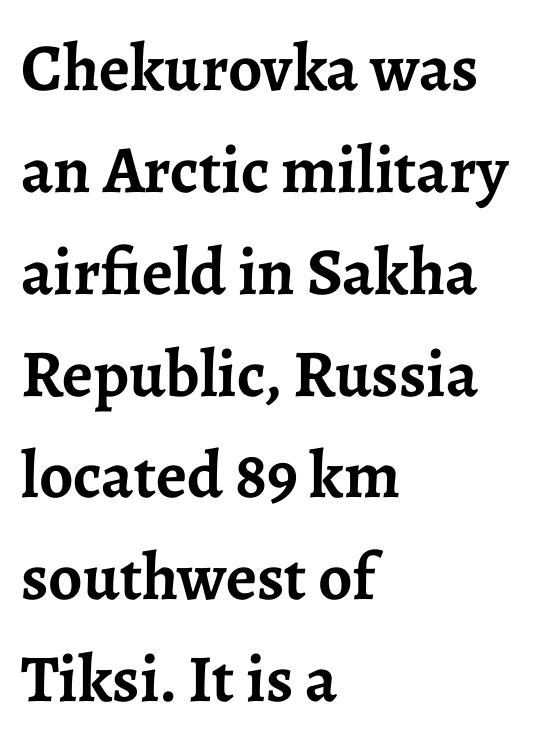
The face used here is seriffed, in the tradition of book romans. The vertical gap from one line to the next is medium. The face used here is proportionally spaced, like ordinary book or web type. Short and long lines alike share a common starting point at left. The font's upright variant was chosen for this text.
